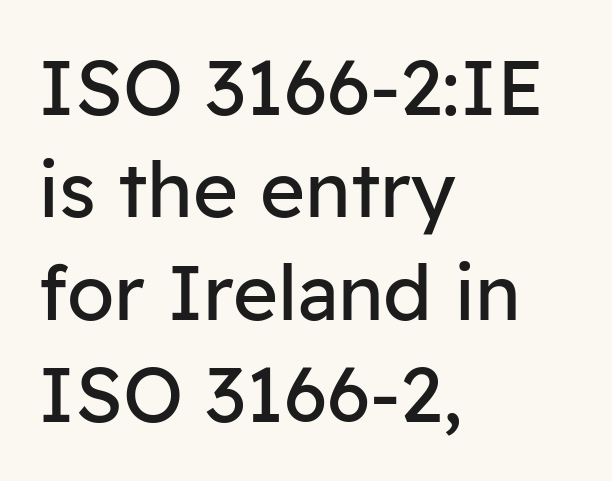
Q: Is the text bold? A: No.
Q: Is the text italic (slanted)? A: No, it is upright.
Q: Is the typeface a serif or a sans-serif typeface? A: Sans-serif.
Q: Is the text underlined? A: No.
Q: How is the paragraph aligned? A: Left-aligned.
Q: Is the spacing between letters normal or unusually wide? A: Normal.
Q: Is the spacing between lines tight, normal or loose? A: Normal.
Q: Width (condensed, normal, or wide)? A: Normal.
Q: Stroke contrast? A: Low.
Q: x-height? A: Medium.
Q: Monospaced? A: No.
